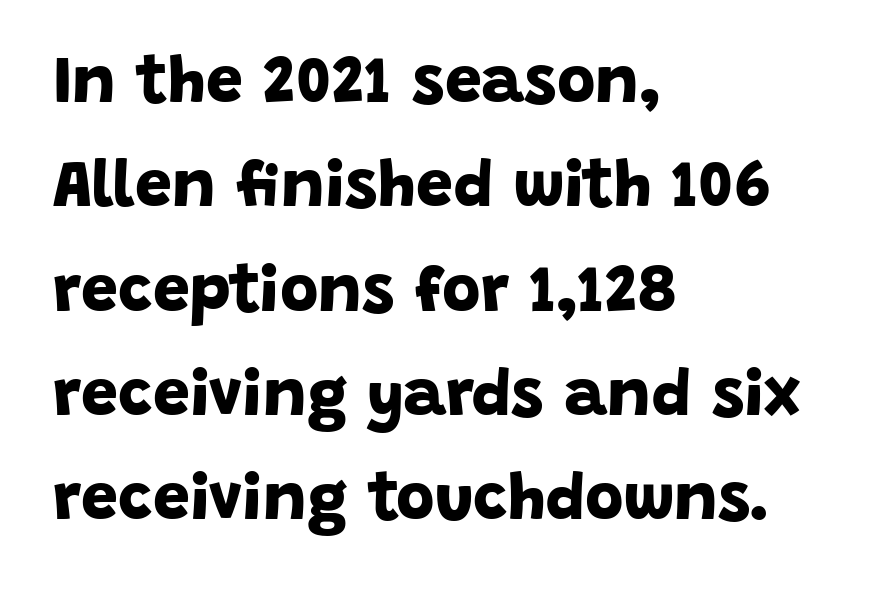
Q: Is the text bold? A: Yes.
Q: Is the typeface a serif or a sans-serif typeface? A: Sans-serif.
Q: Is the text underlined? A: No.
Q: How is the paragraph aligned? A: Left-aligned.
Q: Is the spacing between letters normal or unusually wide? A: Normal.
Q: Is the spacing between lines tight, normal or loose? A: Normal.
Q: Width (condensed, normal, or wide)? A: Normal.
Q: Stroke contrast? A: Low.
Q: x-height? A: Large.
Q: Monospaced? A: No.
